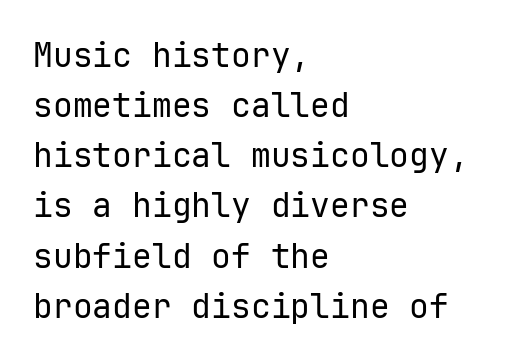
The image shows 33 px regular-weight sans-serif type, upright, monospaced; set left-aligned, normal line spacing (1.52x), normal letter spacing, not underlined; low stroke contrast and a medium x-height.
